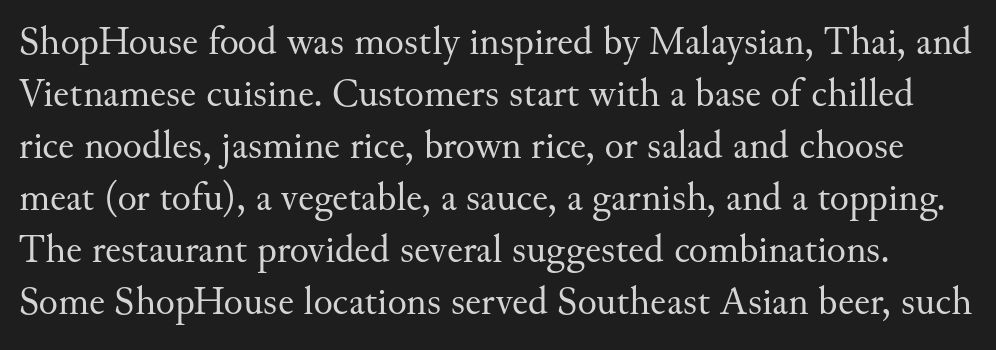
Q: Is the text bold? A: No.
Q: Is the text italic (slanted)? A: No, it is upright.
Q: Is the typeface a serif or a sans-serif typeface? A: Serif.
Q: Is the text underlined? A: No.
Q: Is the spacing between letters normal or unusually wide? A: Normal.
Q: Is the spacing between lines tight, normal or loose? A: Normal.
Q: Width (condensed, normal, or wide)? A: Normal.
Q: Stroke contrast? A: Medium.
Q: x-height? A: Small.
Q: Monospaced? A: No.
